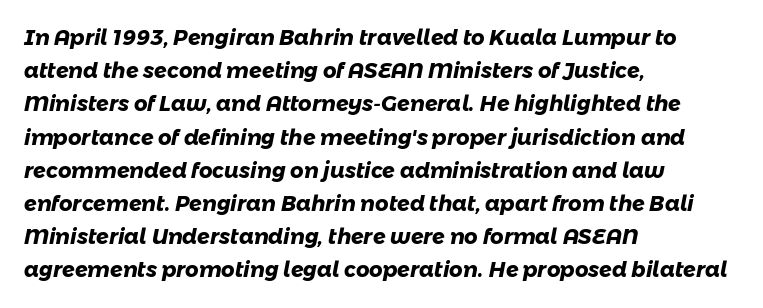
{"bold": "yes", "underline": "no", "align": "left", "line_spacing": "normal", "line_spacing_ratio": 1.58, "letter_spacing": "normal", "letter_spacing_em": 0.0, "glyph_px": 21}
